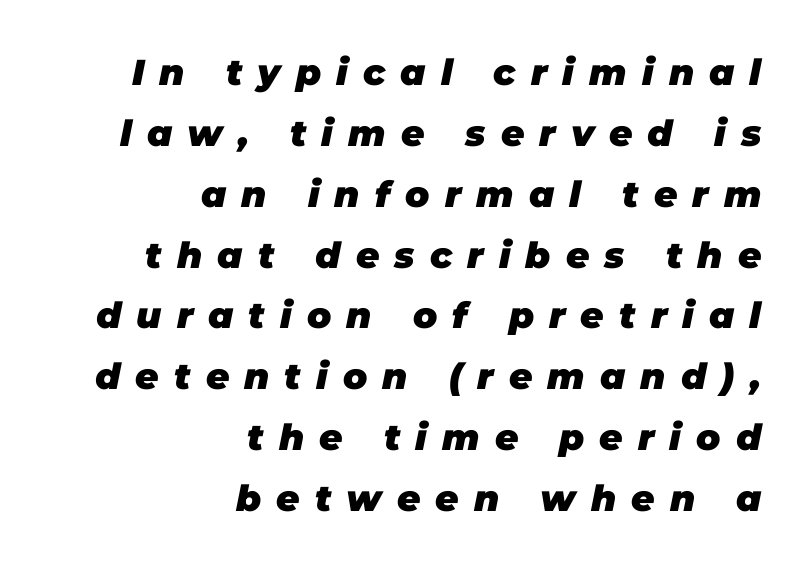
The image shows 36 px heavy type, italic (leaning right); set right-aligned, normal line spacing (1.69x), unusually wide letter spacing (+0.42 em), not underlined; low stroke contrast and a large x-height.
